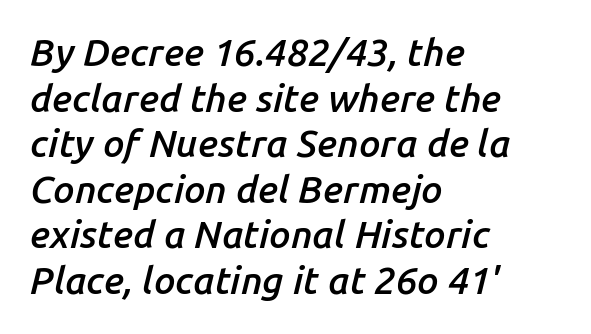
The image shows 38 px semibold type, italic (leaning right); set left-aligned, line spacing 1.2x, normal letter spacing, not underlined; low stroke contrast and a medium x-height.
